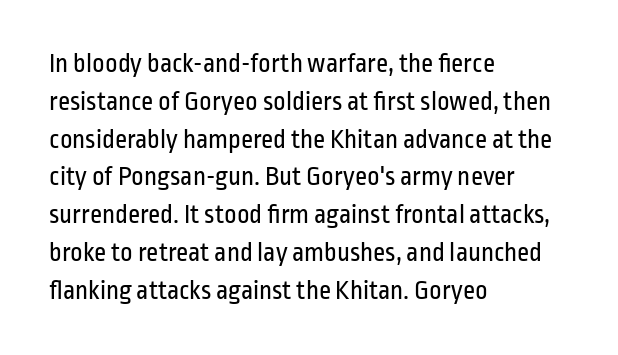
Short note: letters normally spaced. These lines are set flush left with a ragged right edge. The passage shown is not bold in any degree. Rows of type keep a routine distance in the vertical direction. This is the regular roman posture of the typeface.
